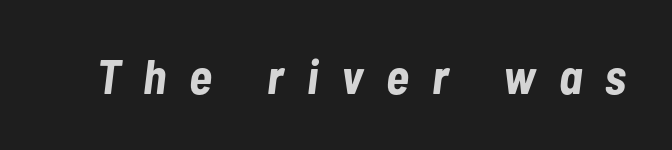
{"italic": "yes", "lean": "right", "slant_degrees": 7, "bold": "yes", "weight": "bold", "width": "condensed", "stroke_contrast": "low", "x_height": "medium", "monospaced": "no", "underline": "no", "letter_spacing": "wide", "letter_spacing_em": 0.48, "glyph_px": 48}
